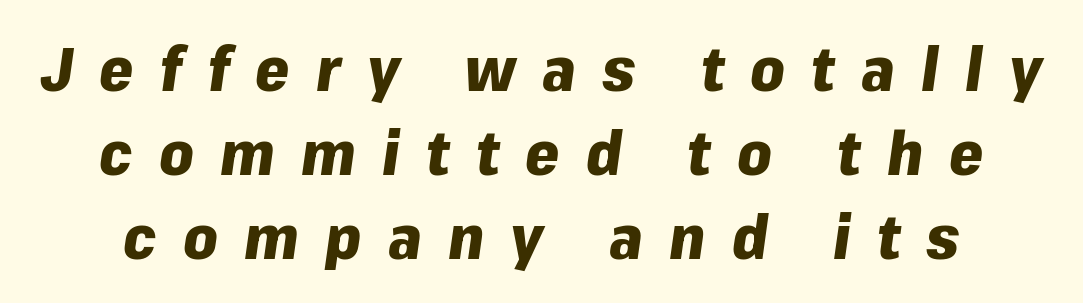
You can tell it's italic because the verticals aren't actually vertical. Between one letter and the next there's a generous, obvious gap. The passage shown stacks its lines at a standard gap. Character widths vary here, with narrow letters taking less room than wide ones.
